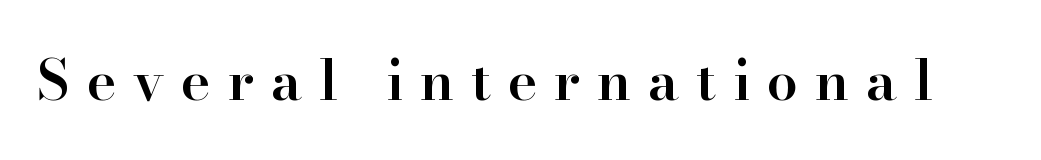
{"serif": "yes", "italic": "no", "bold": "semi", "weight": "semibold", "width": "normal", "stroke_contrast": "high", "x_height": "small", "monospaced": "no", "underline": "no", "letter_spacing": "wide", "letter_spacing_em": 0.3, "glyph_px": 56}
